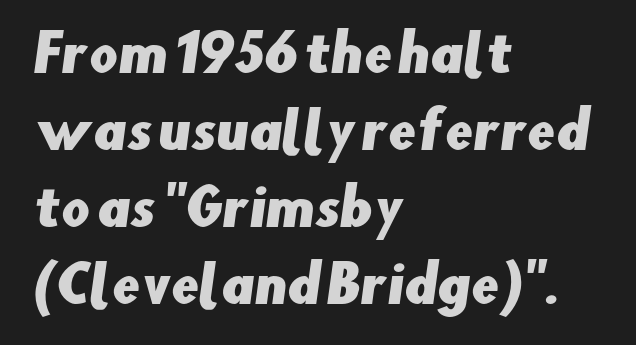
Q: Is the typeface a serif or a sans-serif typeface? A: Sans-serif.
Q: Is the text underlined? A: No.
Q: How is the paragraph aligned? A: Left-aligned.
Q: Is the spacing between letters normal or unusually wide? A: Normal.
Q: Is the spacing between lines tight, normal or loose? A: Normal.
Q: Width (condensed, normal, or wide)? A: Normal.
Q: Stroke contrast? A: Low.
Q: x-height? A: Small.
Q: Monospaced? A: No.
